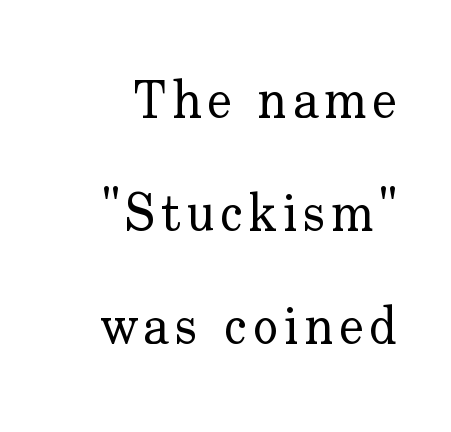
Rule under the text: the space is simply empty. Does the leading feel generous? Absolutely, it's lavish. Unbolded letterforms with no extra heft. The characters display serif detailing at their extremities.
